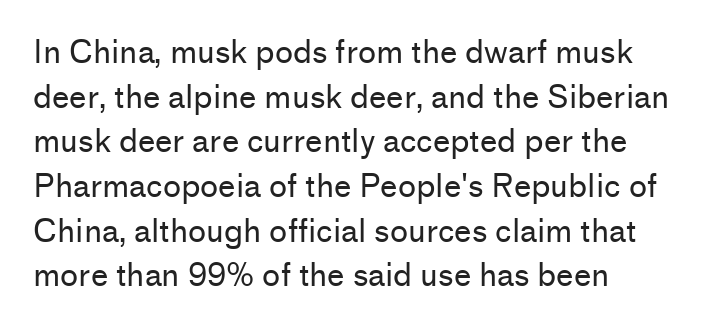
The image shows 31 px regular-weight sans-serif type, upright; set left-aligned, normal line spacing (1.44x), normal letter spacing, not underlined; low stroke contrast and a medium x-height.
